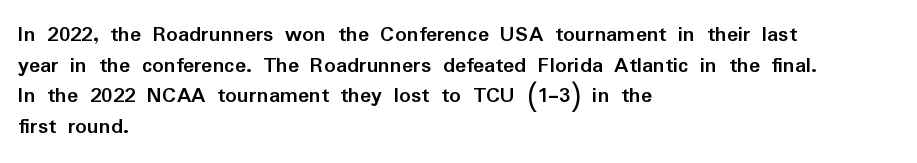
The image shows 23 px bold type, upright; set left-aligned, normal line spacing (1.33x), normal letter spacing, not underlined.
